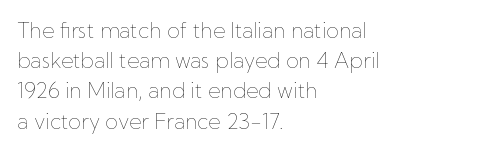
Q: Is the text bold? A: No.
Q: Is the text italic (slanted)? A: No, it is upright.
Q: Is the text underlined? A: No.
Q: How is the paragraph aligned? A: Left-aligned.
Q: Is the spacing between letters normal or unusually wide? A: Normal.
Q: Is the spacing between lines tight, normal or loose? A: Normal.
